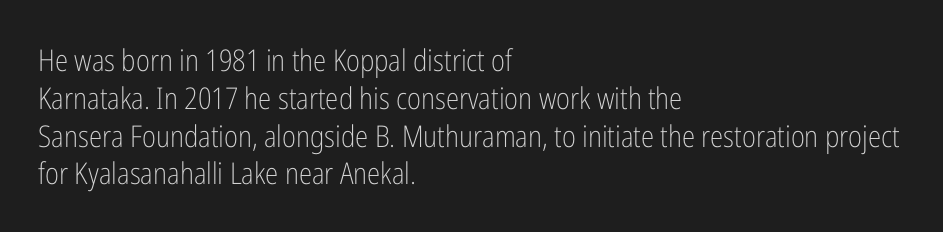
Plain, unruled lines of type. This sample keeps an unexceptional amount of space between lines. These lines are rendered in a variable-pitch font. A roman cut, with each character standing at attention. On a weight scale, this lands at 450 or below.
